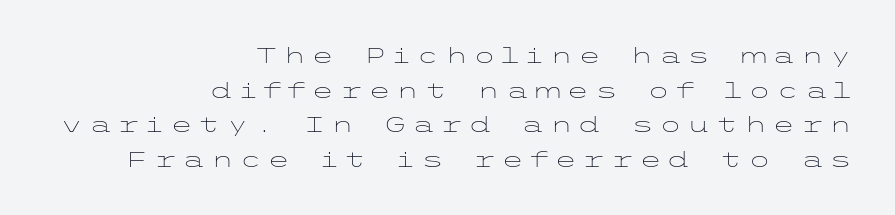
The vertical gap from one line to the next is medium. The strokes carry an ordinary text weight at most. Descender tails drop into unmarked territory. Is the block centered? No — it sits flush against the right margin. Ascenders rise straight up at ninety degrees. Compared with typical body copy, the letter spacing here is much looser.
